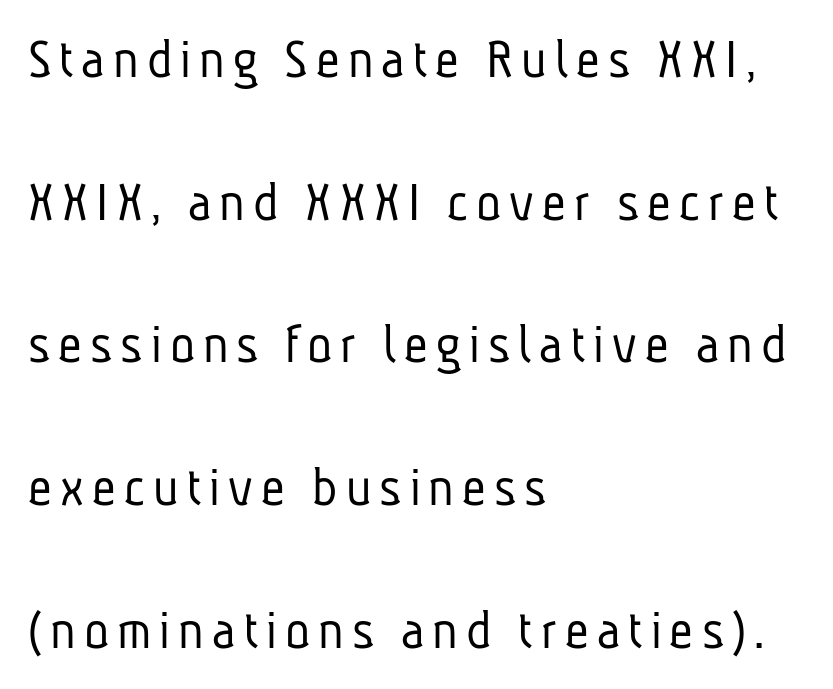
Q: Is the text bold? A: No.
Q: Is the typeface a serif or a sans-serif typeface? A: Sans-serif.
Q: Is the text underlined? A: No.
Q: How is the paragraph aligned? A: Left-aligned.
Q: Is the spacing between lines tight, normal or loose? A: Loose.
Q: Width (condensed, normal, or wide)? A: Condensed.
Q: Stroke contrast? A: Low.
Q: x-height? A: Medium.
Q: Monospaced? A: No.
